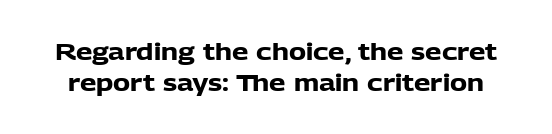
{"italic": "no", "bold": "yes", "underline": "no", "line_spacing": "normal", "line_spacing_ratio": 1.34, "letter_spacing": "normal", "letter_spacing_em": 0.0, "glyph_px": 23}
